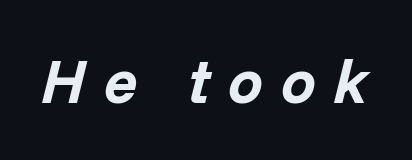
Q: Is the text bold? A: Yes.
Q: Is the text italic (slanted)? A: Yes, it leans right by about 14 degrees.
Q: Is the text underlined? A: No.
Q: Is the spacing between letters normal or unusually wide? A: Unusually wide.
Q: Width (condensed, normal, or wide)? A: Normal.
Q: Stroke contrast? A: Low.
Q: x-height? A: Medium.
Q: Monospaced? A: No.
